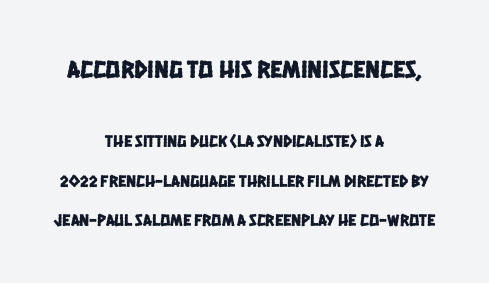
{"underline": "no", "align": "center", "line_spacing": "loose", "line_spacing_ratio": 2.3, "letter_spacing": "normal", "letter_spacing_em": 0.0, "larger_block": "first", "size_ratio": 1.47, "glyph_px": 25}
